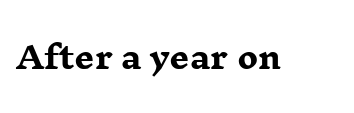
The image shows 31 px heavy, wide serif type, upright; set normal letter spacing, not underlined; low stroke contrast and a medium x-height.
